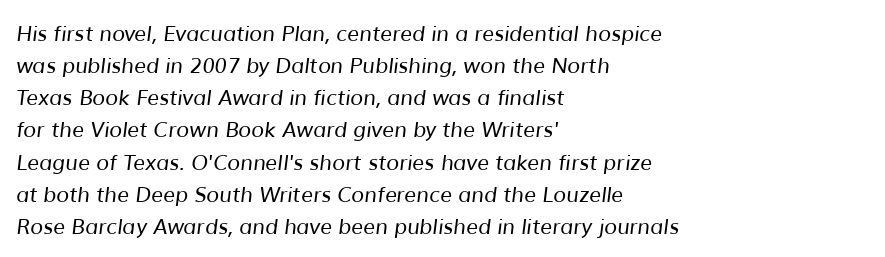
The image shows 21 px text type; set left-aligned, normal line spacing (1.53x), normal letter spacing, not underlined.
